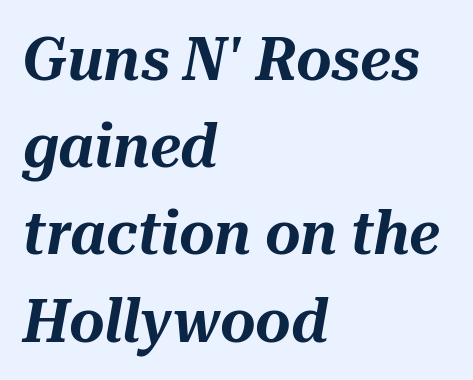
{"italic": "yes", "lean": "right", "slant_degrees": 10, "width": "normal", "stroke_contrast": "medium", "x_height": "medium", "monospaced": "no", "underline": "no", "align": "left", "line_spacing": "normal", "line_spacing_ratio": 1.43, "letter_spacing": "normal", "letter_spacing_em": 0.0, "glyph_px": 61}
